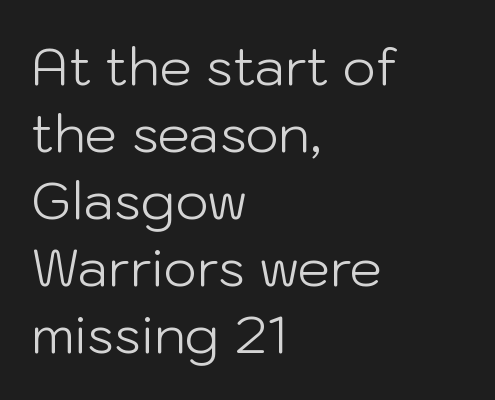
Serifs: no, the terminals of the letterforms are clean. This block has exactly the height ordinary leading produces. Ordinary non-slanted type is in use. Looks like regular typesetting: each glyph gets only the width it needs. No heavy texture on the line: the type isn't bold.
